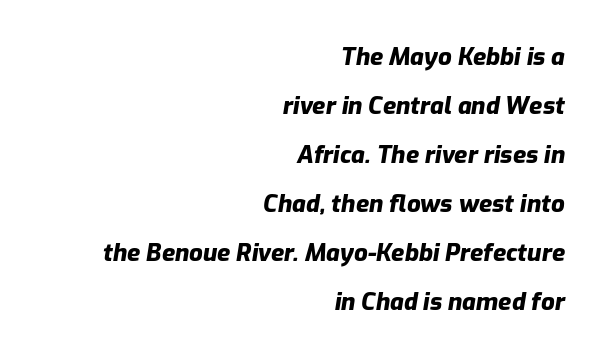
{"italic": "yes", "lean": "right", "slant_degrees": 9, "bold": "yes", "underline": "no", "align": "right", "line_spacing": "loose", "line_spacing_ratio": 2.04, "letter_spacing": "normal", "letter_spacing_em": 0.0, "glyph_px": 24}
